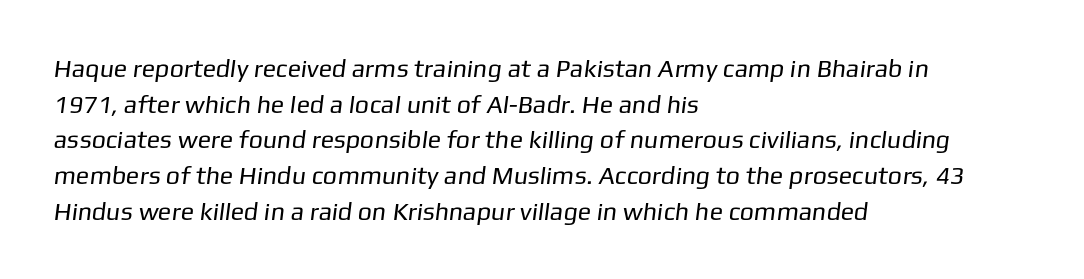
The line-height multiplier appears to be the usual default. Descenders hang freely into open space. These lines are set flush left with a ragged right edge. The weight would be labelled regular, book, light, or lighter still.
